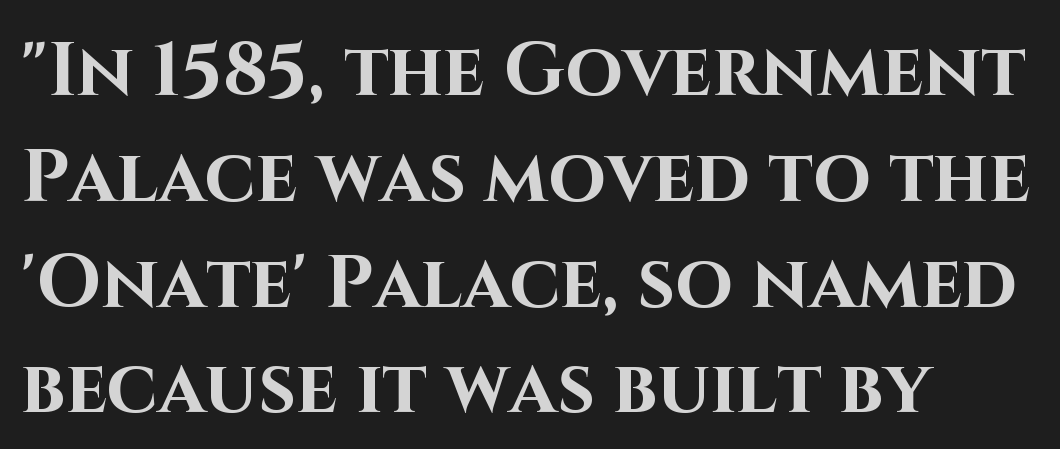
Q: Is the text bold? A: Yes.
Q: Is the text italic (slanted)? A: No, it is upright.
Q: Is the typeface a serif or a sans-serif typeface? A: Sans-serif.
Q: Is the text underlined? A: No.
Q: How is the paragraph aligned? A: Left-aligned.
Q: Is the spacing between letters normal or unusually wide? A: Normal.
Q: Is the spacing between lines tight, normal or loose? A: Normal.
Q: Width (condensed, normal, or wide)? A: Normal.
Q: Stroke contrast? A: High.
Q: x-height? A: Large.
Q: Monospaced? A: No.
